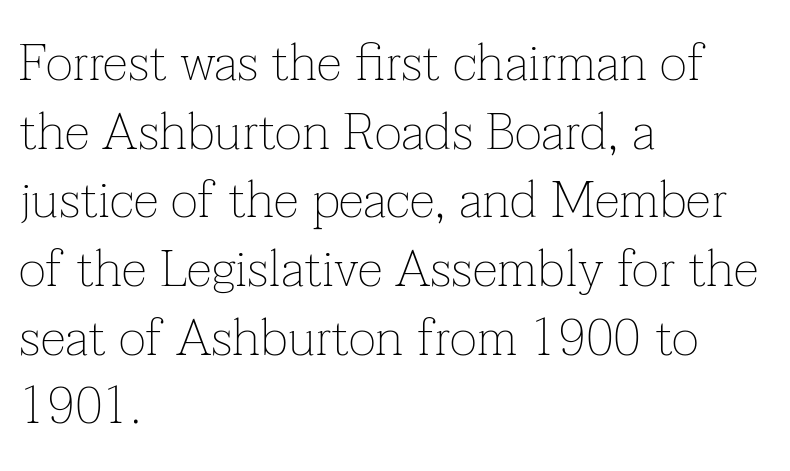
{"serif": "yes", "italic": "no", "bold": "no", "weight": "thin", "width": "normal", "stroke_contrast": "low", "x_height": "medium", "monospaced": "no", "underline": "no", "align": "left", "line_spacing": "normal", "line_spacing_ratio": 1.32, "letter_spacing": "normal", "letter_spacing_em": 0.0, "glyph_px": 52}
